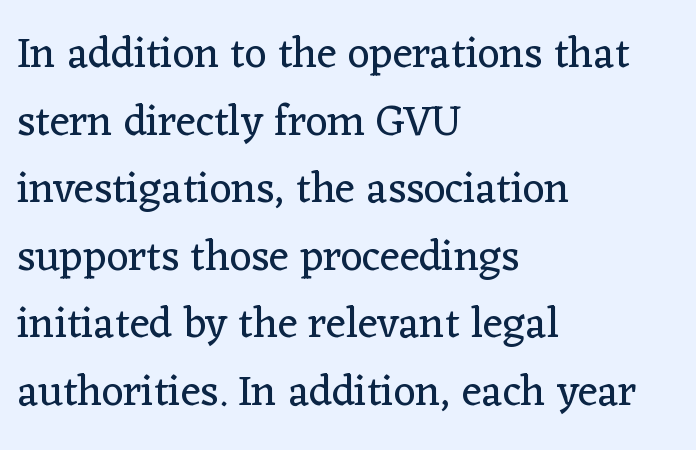
The image shows 43 px regular-weight serif type, upright; set left-aligned, normal line spacing (1.57x), normal letter spacing, not underlined; low stroke contrast and a medium x-height.
